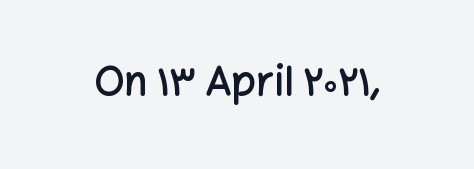
The image shows 40 px semibold sans-serif type, upright; set normal letter spacing, not underlined; low stroke contrast and a medium x-height.
